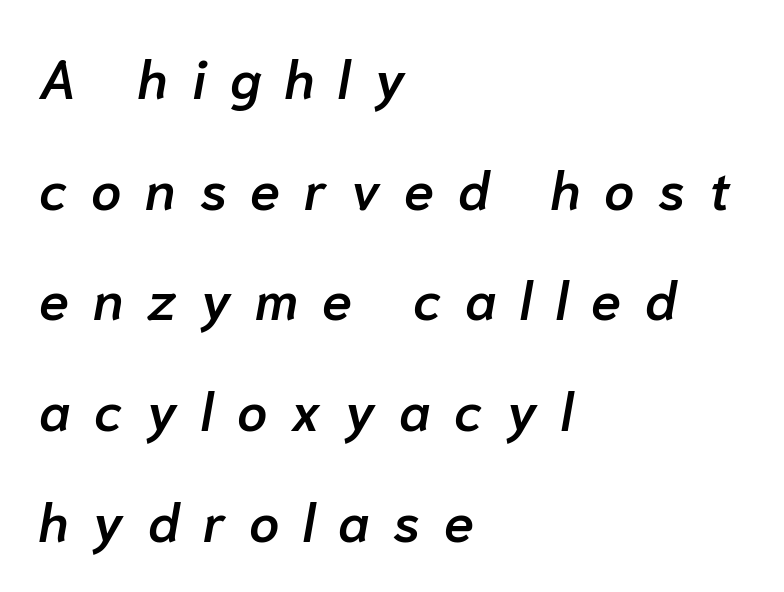
Q: Is the text bold? A: Semi-bold.
Q: Is the text italic (slanted)? A: Yes, it leans right by about 10 degrees.
Q: Is the text underlined? A: No.
Q: How is the paragraph aligned? A: Left-aligned.
Q: Is the spacing between letters normal or unusually wide? A: Unusually wide.
Q: Is the spacing between lines tight, normal or loose? A: Loose.
Q: Width (condensed, normal, or wide)? A: Normal.
Q: Stroke contrast? A: Low.
Q: x-height? A: Medium.
Q: Monospaced? A: No.
